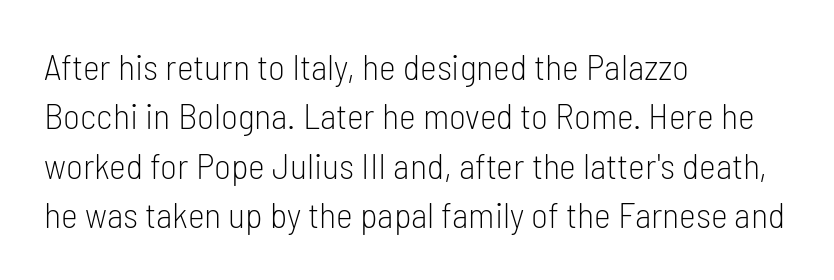
{"serif": "no", "italic": "no", "bold": "no", "weight": "light", "width": "condensed", "stroke_contrast": "low", "x_height": "medium", "monospaced": "no", "underline": "no", "align": "left", "line_spacing": "normal", "line_spacing_ratio": 1.37, "letter_spacing": "normal", "letter_spacing_em": 0.0, "glyph_px": 36}
